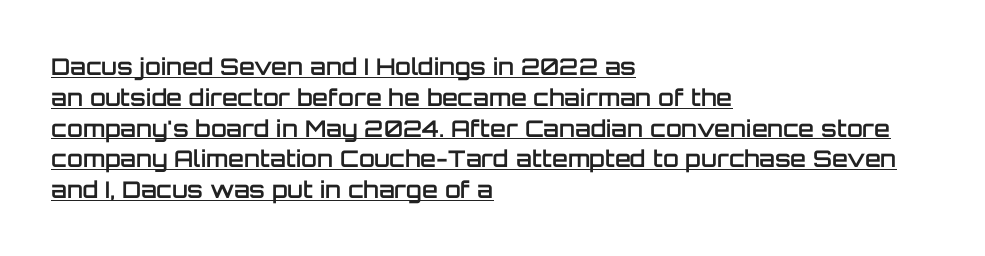
{"italic": "no", "bold": "semi", "underline": "yes", "align": "left", "line_spacing": "normal", "line_spacing_ratio": 1.34, "letter_spacing": "normal", "letter_spacing_em": 0.0, "glyph_px": 23}
